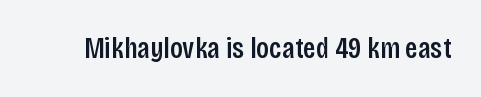
The image shows 30 px semibold, condensed sans-serif type, upright; set normal letter spacing, not underlined; low stroke contrast and a large x-height.
